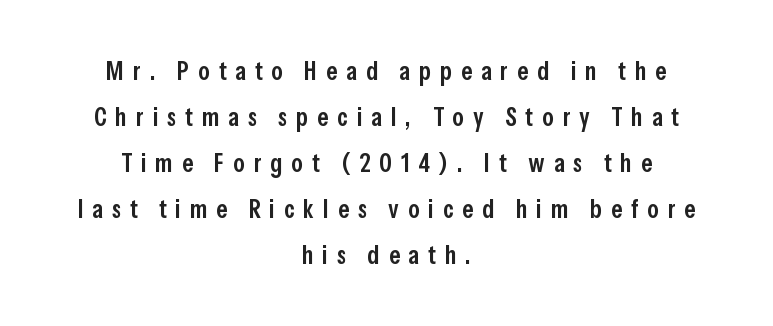
The image shows 26 px text type, upright; set centered, line spacing 1.77x, unusually wide letter spacing (+0.34 em), not underlined.
